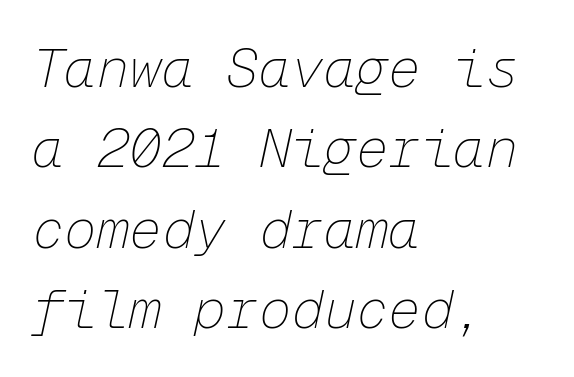
{"italic": "yes", "lean": "right", "slant_degrees": 12, "bold": "no", "weight": "thin", "width": "normal", "stroke_contrast": "low", "x_height": "medium", "monospaced": "yes", "underline": "no", "align": "left", "line_spacing": "normal", "line_spacing_ratio": 1.49, "letter_spacing": "normal", "letter_spacing_em": 0.0, "glyph_px": 54}
